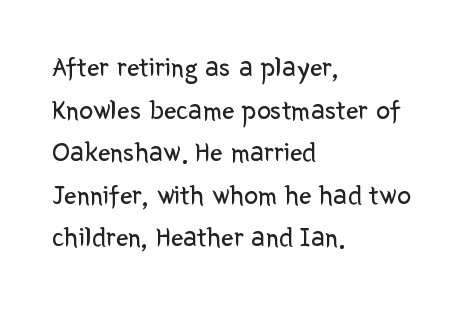
{"serif": "no", "italic": "no", "bold": "no", "weight": "regular", "width": "normal", "stroke_contrast": "low", "x_height": "medium", "monospaced": "no", "underline": "no", "align": "left", "line_spacing": "normal", "line_spacing_ratio": 1.52, "letter_spacing": "normal", "letter_spacing_em": 0.0, "glyph_px": 28}
